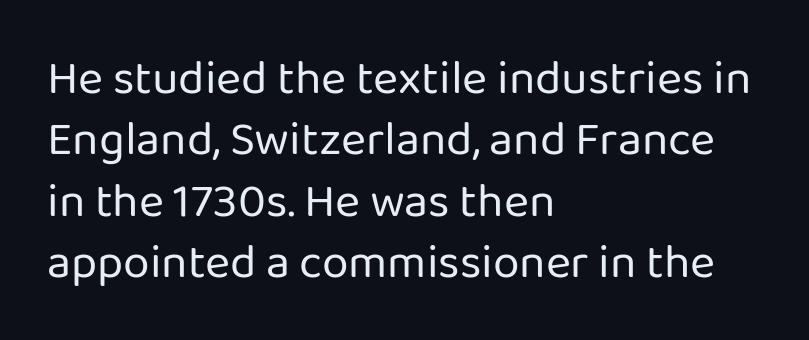
The image shows 48 px regular-weight sans-serif type, upright; set left-aligned, normal line spacing (1.28x), normal letter spacing, not underlined; low stroke contrast and a medium x-height.
